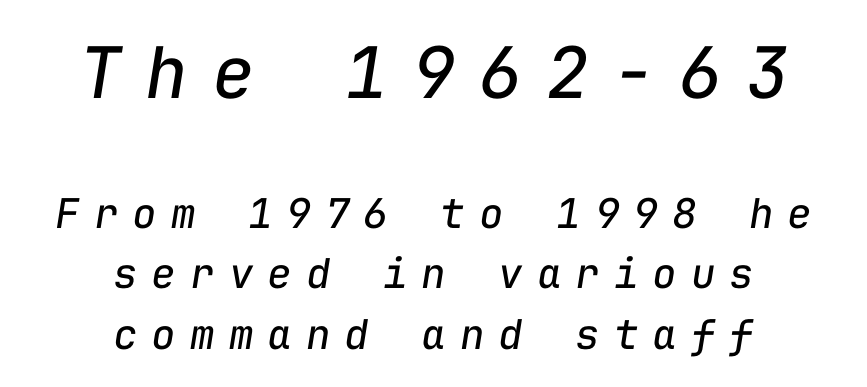
Q: Is the text bold? A: No.
Q: Is the text italic (slanted)? A: Yes, it leans right by about 9 degrees.
Q: Is the text underlined? A: No.
Q: How is the paragraph aligned? A: Centered.
Q: Is the spacing between letters normal or unusually wide? A: Unusually wide.
Q: Is the spacing between lines tight, normal or loose? A: Normal.
Q: Which block of text is set in a larger size, the first (top) or the second (bottom)? A: The first (top) one.
Q: Width (condensed, normal, or wide)? A: Normal.
Q: Stroke contrast? A: Low.
Q: x-height? A: Medium.
Q: Monospaced? A: Yes.
